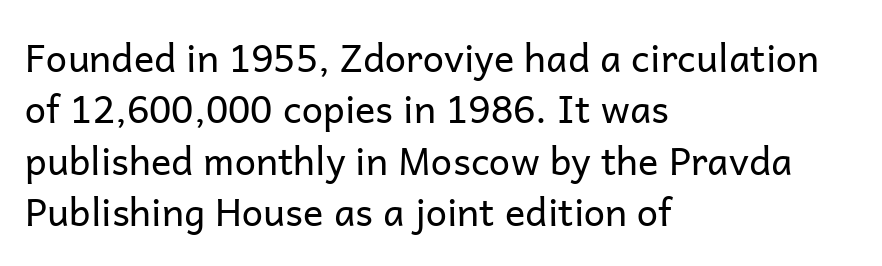
Q: Is the text bold? A: No.
Q: Is the text italic (slanted)? A: No, it is upright.
Q: Is the typeface a serif or a sans-serif typeface? A: Sans-serif.
Q: Is the text underlined? A: No.
Q: How is the paragraph aligned? A: Left-aligned.
Q: Is the spacing between letters normal or unusually wide? A: Normal.
Q: Is the spacing between lines tight, normal or loose? A: Normal.
Q: Width (condensed, normal, or wide)? A: Normal.
Q: Stroke contrast? A: Low.
Q: x-height? A: Medium.
Q: Monospaced? A: No.
